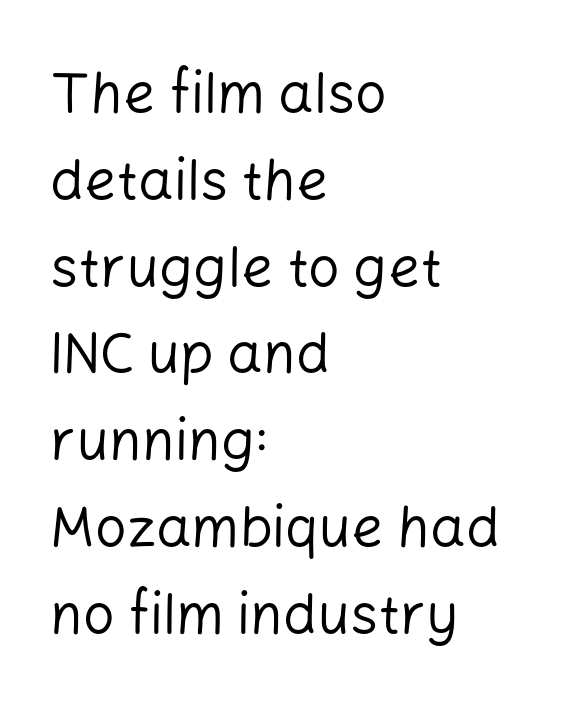
Rendered with straight, roman letterforms. Words appear dense and cohesive because spacing is normal. The space directly below the letters is spotless. The type family on display is of the sans-serif kind.
